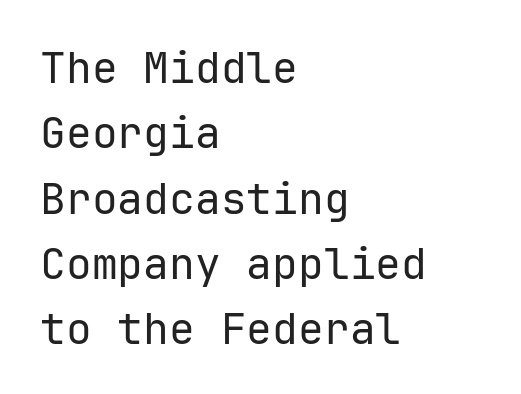
Italic? Not at all — the glyphs are vertical. The space directly below the letters is spotless. No feet cap the strokes, marking this as sans-serif type. Summary of vertical rhythm: regular, with standard interline spacing. The tracking reads as untouched default to a designer's eye. A classic flush-left, rag-right setting is used for this passage.
